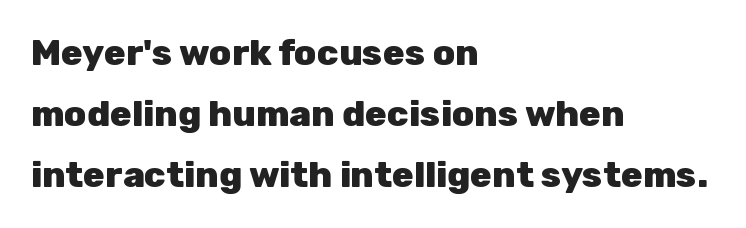
Q: Is the text bold? A: Yes.
Q: Is the text italic (slanted)? A: No, it is upright.
Q: Is the typeface a serif or a sans-serif typeface? A: Sans-serif.
Q: Is the text underlined? A: No.
Q: How is the paragraph aligned? A: Left-aligned.
Q: Is the spacing between letters normal or unusually wide? A: Normal.
Q: Is the spacing between lines tight, normal or loose? A: Normal.
Q: Width (condensed, normal, or wide)? A: Normal.
Q: Stroke contrast? A: Low.
Q: x-height? A: Medium.
Q: Monospaced? A: No.
